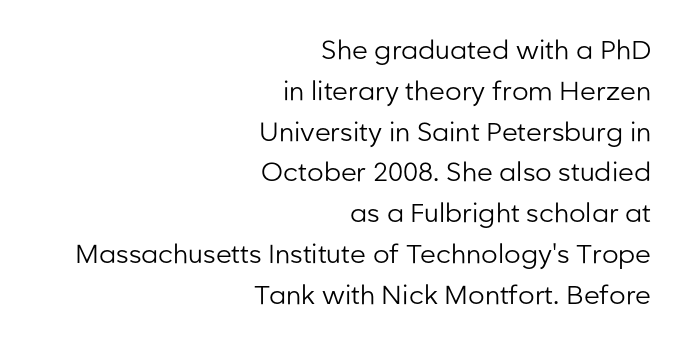
The image shows 26 px text type, upright; set right-aligned, normal line spacing (1.57x), normal letter spacing, not underlined.
